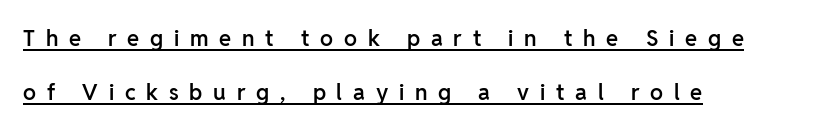
The image shows 22 px text type, upright; set left-aligned, loose line spacing (2.45x), unusually wide letter spacing (+0.49 em), underlined.
